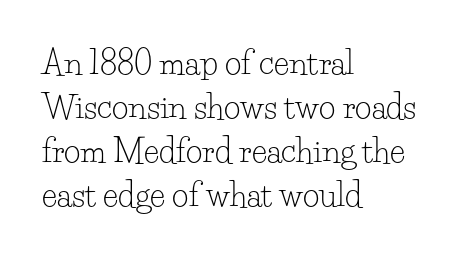
Q: Is the text bold? A: No.
Q: Is the text italic (slanted)? A: No, it is upright.
Q: Is the typeface a serif or a sans-serif typeface? A: Serif.
Q: Is the text underlined? A: No.
Q: How is the paragraph aligned? A: Left-aligned.
Q: Is the spacing between letters normal or unusually wide? A: Normal.
Q: Is the spacing between lines tight, normal or loose? A: Normal.
Q: Width (condensed, normal, or wide)? A: Normal.
Q: Stroke contrast? A: Low.
Q: x-height? A: Small.
Q: Monospaced? A: No.
